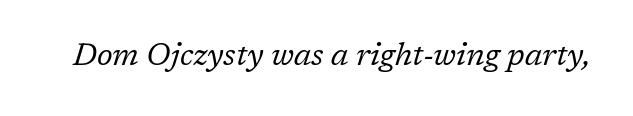
The image shows 31 px regular-weight serif type, italic (leaning right); set normal letter spacing, not underlined; low stroke contrast and a medium x-height.
